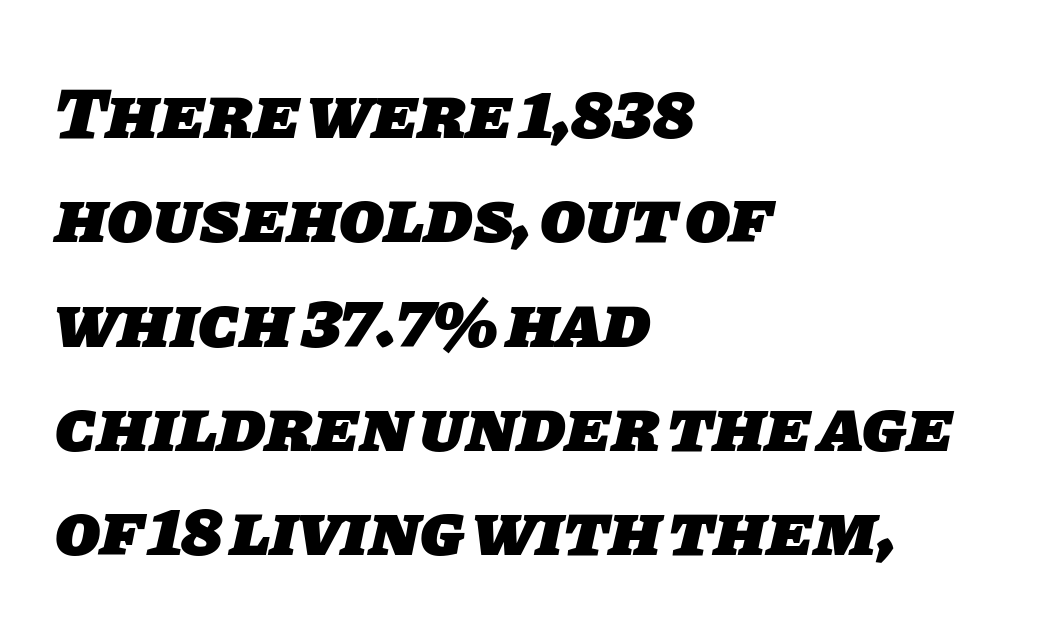
{"bold": "yes", "weight": "heavy", "width": "normal", "stroke_contrast": "low", "x_height": "large", "monospaced": "no", "underline": "no", "align": "left", "line_spacing": "normal", "line_spacing_ratio": 1.41, "letter_spacing": "normal", "letter_spacing_em": 0.0, "glyph_px": 74}
